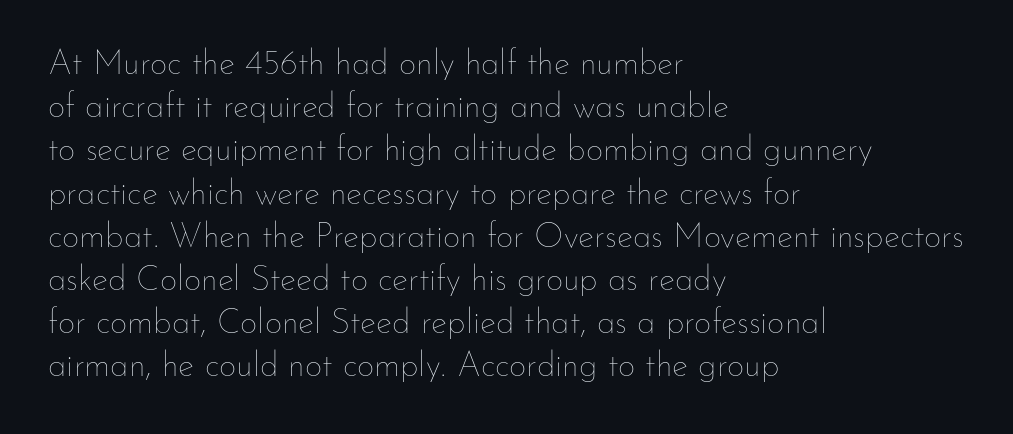
{"italic": "no", "bold": "no", "weight": "thin", "width": "normal", "stroke_contrast": "low", "x_height": "small", "monospaced": "no", "underline": "no", "align": "left", "line_spacing": "normal", "line_spacing_ratio": 1.27, "letter_spacing": "normal", "letter_spacing_em": 0.0, "glyph_px": 34}
